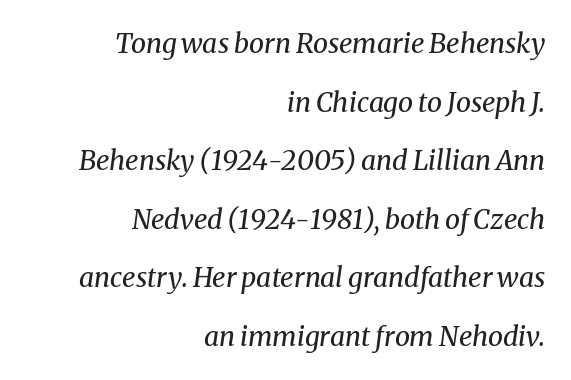
Each word holds together tightly as a unit, with standard inter-letter gaps. Unmarked baselines from the first word to the last. Would a proofreader flag this as italicized? Yes. Interline gaps are noticeably wide in this sample. This rendering uses right alignment, leaving the left contour irregular. Bold? No — there's no thickening of the strokes.
